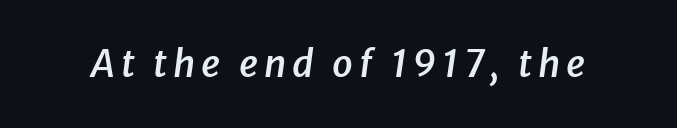
{"italic": "yes", "lean": "right", "slant_degrees": 8, "bold": "semi", "weight": "semibold", "width": "normal", "stroke_contrast": "low", "x_height": "medium", "monospaced": "no", "underline": "no", "glyph_px": 37}
